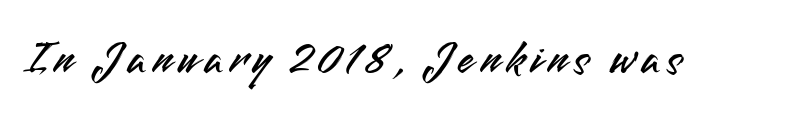
{"serif": "no", "width": "normal", "stroke_contrast": "medium", "x_height": "small", "monospaced": "no", "underline": "no", "glyph_px": 48}
